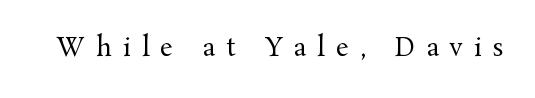
Spacing between characters has been opened up far beyond the box default. Check the space under the baseline: it is left empty. The axis of the letterforms is exactly vertical. The typesetting does not lean heavy: it is not bold.
